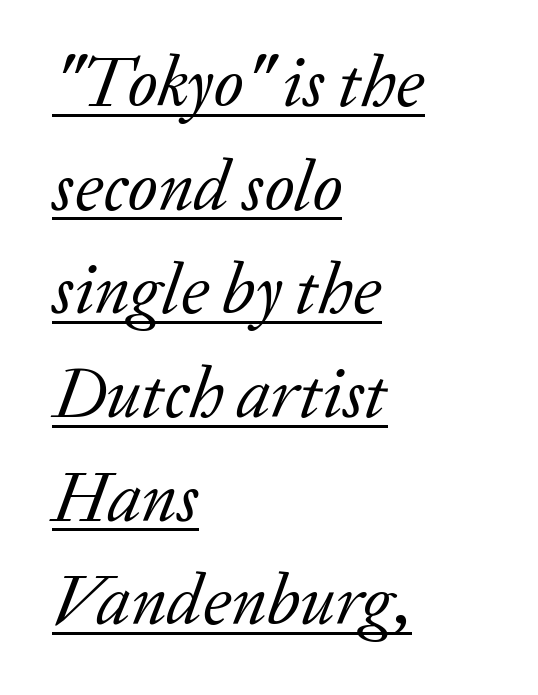
Q: Is the text bold? A: No.
Q: Is the text italic (slanted)? A: Yes, it leans right by about 20 degrees.
Q: Is the typeface a serif or a sans-serif typeface? A: Serif.
Q: Is the text underlined? A: Yes.
Q: How is the paragraph aligned? A: Left-aligned.
Q: Is the spacing between letters normal or unusually wide? A: Normal.
Q: Is the spacing between lines tight, normal or loose? A: Normal.
Q: Width (condensed, normal, or wide)? A: Normal.
Q: Stroke contrast? A: Low.
Q: x-height? A: Medium.
Q: Monospaced? A: No.
